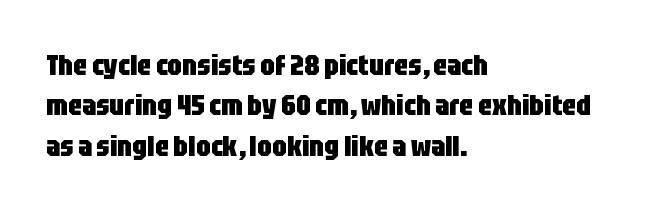
{"serif": "no", "italic": "no", "bold": "yes", "weight": "heavy", "width": "condensed", "stroke_contrast": "low", "x_height": "large", "monospaced": "no", "underline": "no", "align": "left", "line_spacing": "normal", "line_spacing_ratio": 1.39, "letter_spacing": "normal", "letter_spacing_em": 0.0, "glyph_px": 29}
